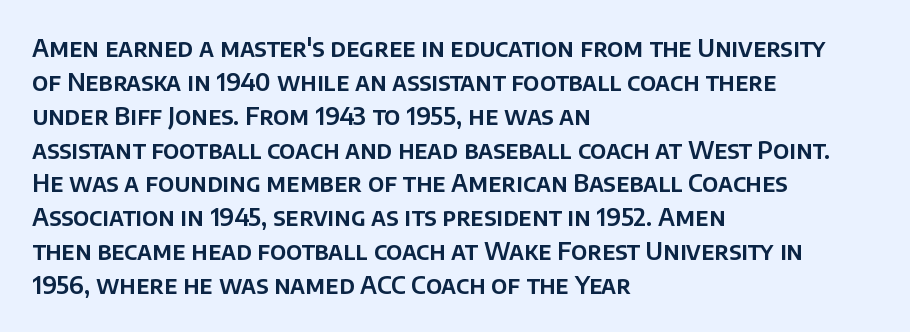
{"italic": "no", "underline": "no", "align": "left", "line_spacing": "normal", "line_spacing_ratio": 1.41, "letter_spacing": "normal", "letter_spacing_em": 0.0, "glyph_px": 24}
